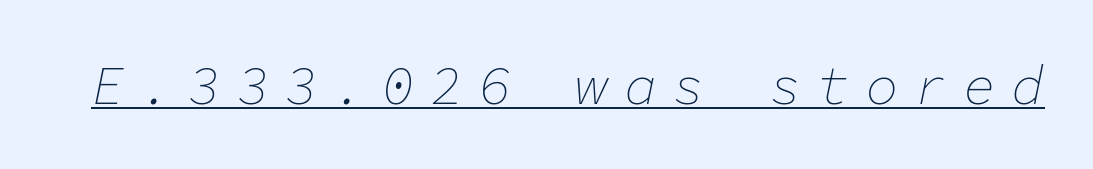
The image shows 55 px thin type, italic (leaning right), monospaced; set unusually wide letter spacing (+0.28 em), underlined; low stroke contrast and a medium x-height.
